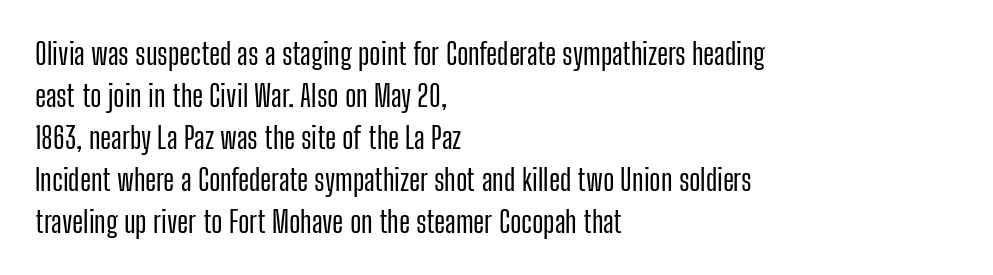
The image shows 30 px condensed sans-serif type, upright; set left-aligned, normal line spacing (1.4x), normal letter spacing, not underlined; low stroke contrast and a medium x-height.
